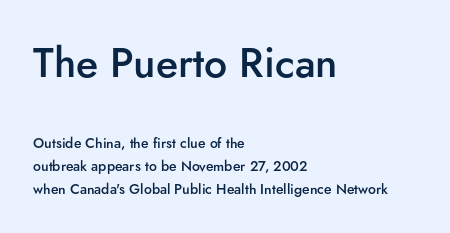
What weight is shown? A semibold, between regular and bold. Compared with a centered layout, this one pins lines to the left instead. Is there any slant? The stems are plumb. The passage shown stacks its lines at a standard gap.
